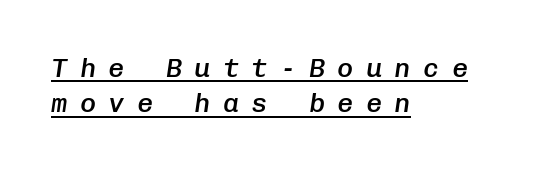
{"italic": "yes", "lean": "right", "slant_degrees": 8, "bold": "semi", "underline": "yes", "align": "left", "line_spacing": "normal", "line_spacing_ratio": 1.31, "letter_spacing": "wide", "letter_spacing_em": 0.46, "glyph_px": 27}
